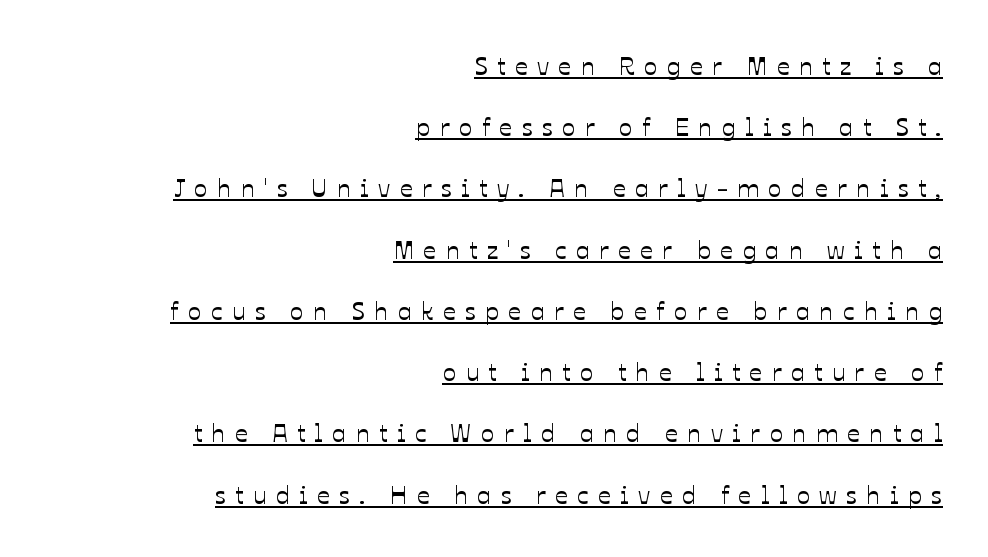
{"italic": "no", "underline": "yes", "align": "right", "line_spacing": "loose", "line_spacing_ratio": 2.45, "letter_spacing": "wide", "letter_spacing_em": 0.38, "glyph_px": 25}
